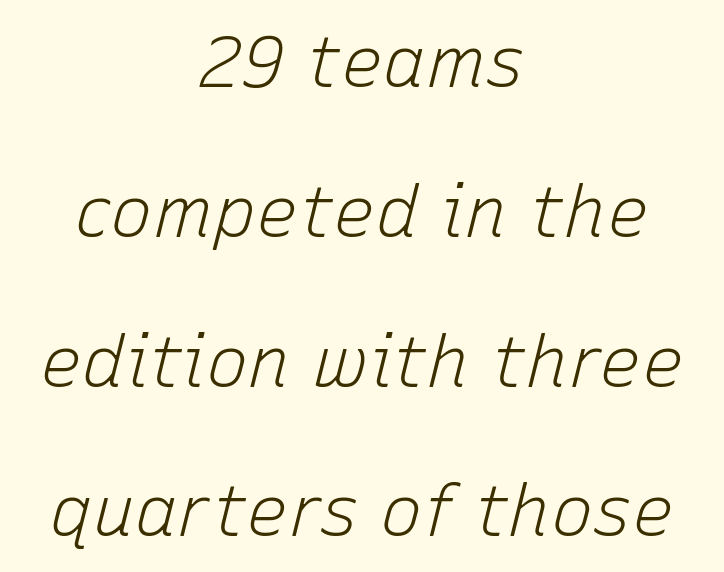
{"italic": "yes", "lean": "right", "slant_degrees": 15, "bold": "no", "weight": "light", "width": "normal", "stroke_contrast": "low", "x_height": "medium", "monospaced": "no", "underline": "no", "align": "center", "line_spacing": "loose", "line_spacing_ratio": 2.11, "letter_spacing": "normal", "letter_spacing_em": 0.0, "glyph_px": 71}
